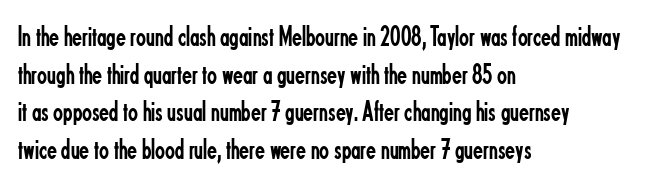
Q: Is the text bold? A: No.
Q: Is the text italic (slanted)? A: No, it is upright.
Q: Is the typeface a serif or a sans-serif typeface? A: Sans-serif.
Q: Is the text underlined? A: No.
Q: How is the paragraph aligned? A: Left-aligned.
Q: Is the spacing between letters normal or unusually wide? A: Normal.
Q: Is the spacing between lines tight, normal or loose? A: Normal.
Q: Width (condensed, normal, or wide)? A: Condensed.
Q: Stroke contrast? A: Low.
Q: x-height? A: Small.
Q: Monospaced? A: No.
